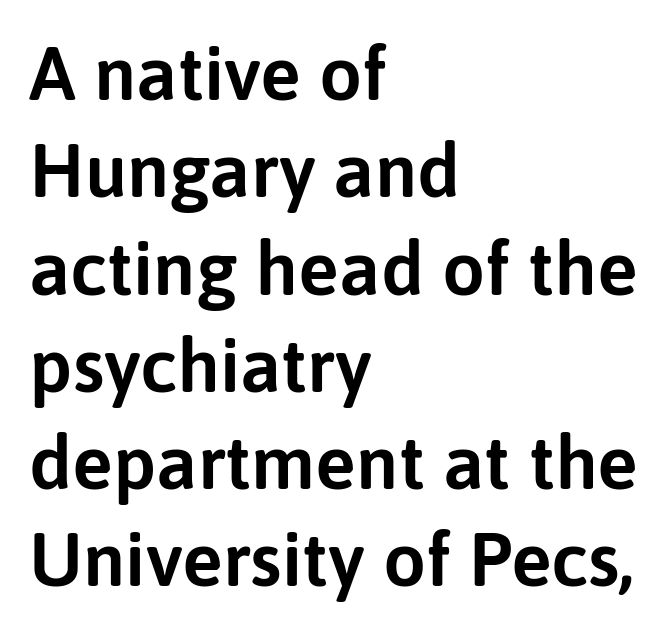
The image shows 76 px sans-serif type, upright; set left-aligned, normal line spacing (1.28x), normal letter spacing, not underlined; low stroke contrast and a medium x-height.
